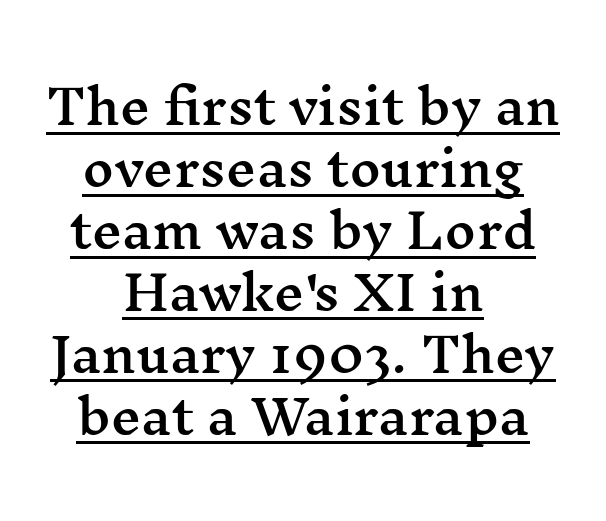
The image shows 48 px wide serif type, upright; set centered, normal line spacing (1.29x), normal letter spacing, underlined; medium stroke contrast and a medium x-height.
